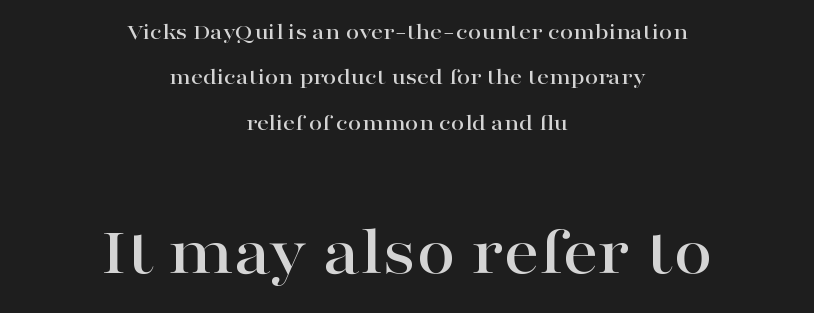
Plain, unruled lines of type. A typesetter would call this zero additional tracking. These lines are rendered in a variable-pitch font. A typesetter would label this face a serif. The text block is weighted toward neither margin, spreading evenly from the middle. A typesetter would mark this as roman, not italic.
